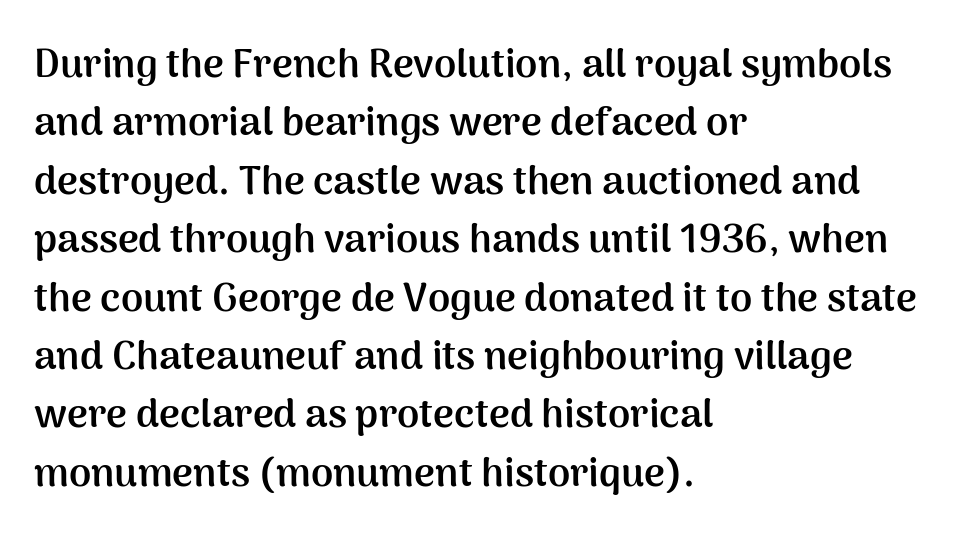
The image shows 40 px semibold sans-serif type, upright; set left-aligned, normal line spacing (1.46x), normal letter spacing, not underlined; medium stroke contrast and a medium x-height.
